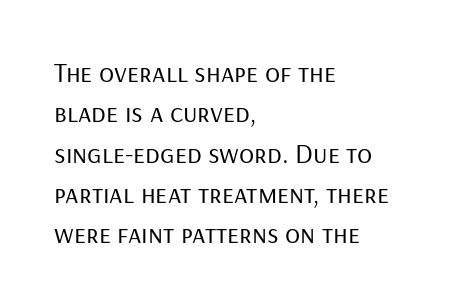
The image shows 28 px regular-weight sans-serif type, upright; set left-aligned, normal line spacing (1.44x), normal letter spacing, not underlined; low stroke contrast and a medium x-height.
